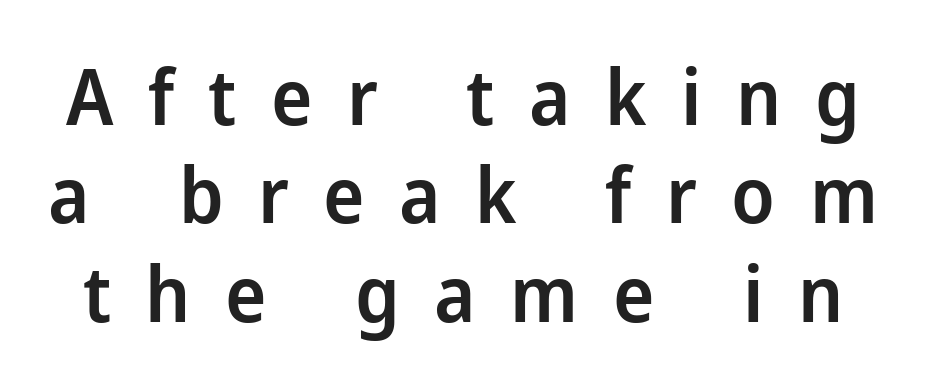
The image shows 78 px semibold sans-serif type, upright; set normal line spacing (1.26x), unusually wide letter spacing (+0.44 em), not underlined; low stroke contrast and a medium x-height.
